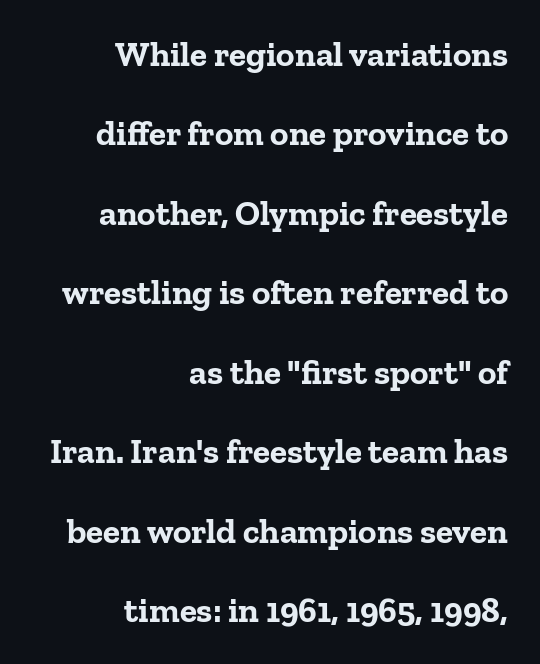
{"serif": "yes", "italic": "no", "bold": "yes", "weight": "bold", "width": "normal", "stroke_contrast": "low", "x_height": "medium", "monospaced": "no", "underline": "no", "align": "right", "line_spacing": "loose", "line_spacing_ratio": 2.27, "letter_spacing": "normal", "letter_spacing_em": 0.0, "glyph_px": 35}
